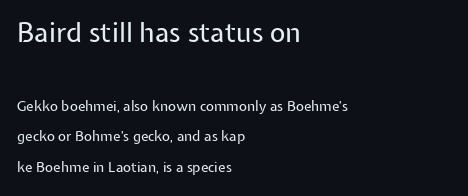
The image shows 27 px text type, upright; set left-aligned, loose line spacing (2.19x), normal letter spacing, not underlined; the first (top) block is 1.93x larger.
